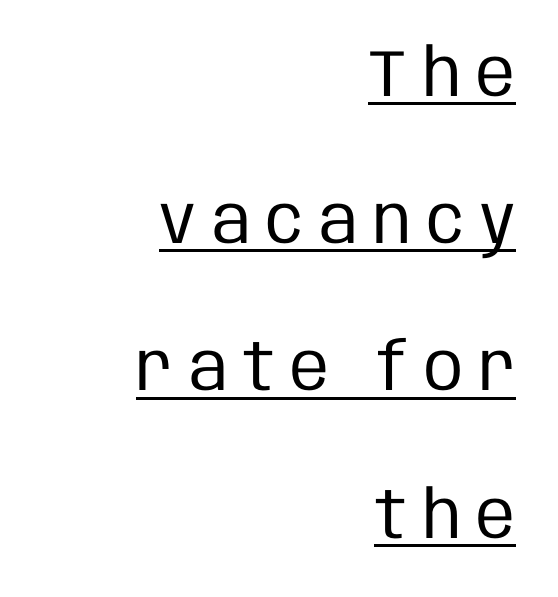
The typesetter chose a ragged-left arrangement here. Leading: increased. The lettering holds an erect, upright posture throughout. This sample has the flowing, uneven cadence of proportional lettering. Underlining? Definitely there.
